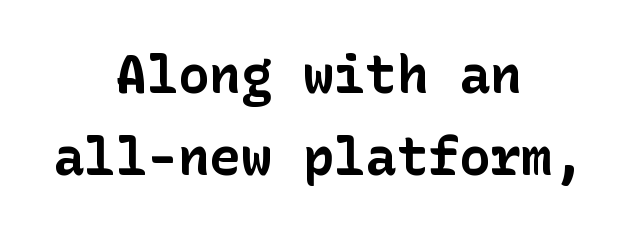
Q: Is the text bold? A: Yes.
Q: Is the text italic (slanted)? A: No, it is upright.
Q: Is the typeface a serif or a sans-serif typeface? A: Sans-serif.
Q: Is the text underlined? A: No.
Q: How is the paragraph aligned? A: Centered.
Q: Is the spacing between letters normal or unusually wide? A: Normal.
Q: Is the spacing between lines tight, normal or loose? A: Normal.
Q: Width (condensed, normal, or wide)? A: Normal.
Q: Stroke contrast? A: Low.
Q: x-height? A: Medium.
